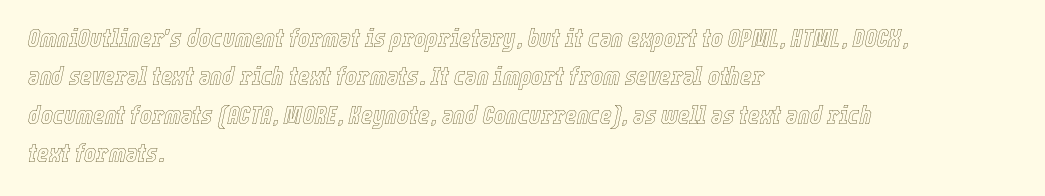
The leading is moderate, giving the passage an even texture. The typesetter chose a ragged-right arrangement here. Glance below the letters and you will spot only blank space. Observe the ordinary spacing: letters are neighbours, not strangers. Designer's note — italics engaged.
